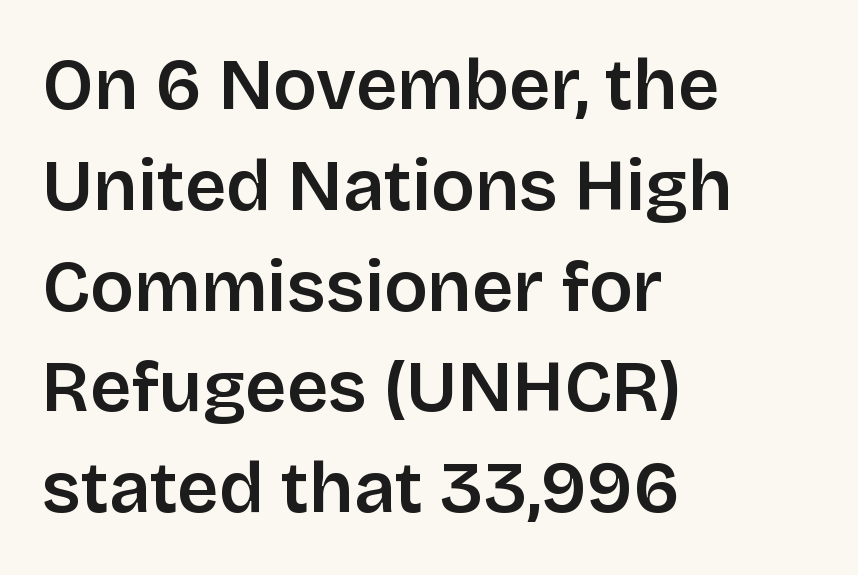
Q: Is the text bold? A: Semi-bold.
Q: Is the text italic (slanted)? A: No, it is upright.
Q: Is the typeface a serif or a sans-serif typeface? A: Sans-serif.
Q: Is the text underlined? A: No.
Q: How is the paragraph aligned? A: Left-aligned.
Q: Is the spacing between letters normal or unusually wide? A: Normal.
Q: Is the spacing between lines tight, normal or loose? A: Normal.
Q: Width (condensed, normal, or wide)? A: Normal.
Q: Stroke contrast? A: Low.
Q: x-height? A: Large.
Q: Monospaced? A: No.
